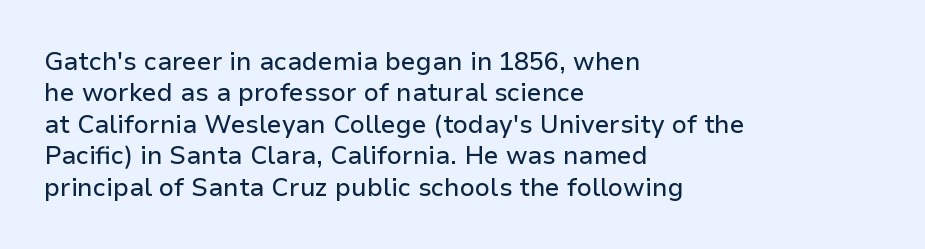
The image shows 25 px text type, upright; set left-aligned, normal line spacing (1.26x), normal letter spacing, not underlined.
